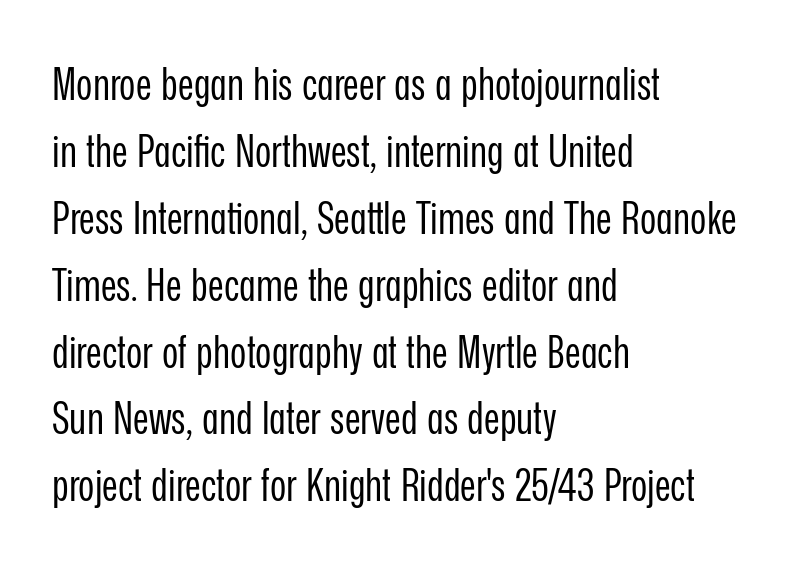
{"serif": "no", "italic": "no", "bold": "no", "weight": "regular", "width": "condensed", "stroke_contrast": "low", "x_height": "medium", "monospaced": "no", "underline": "no", "align": "left", "line_spacing": "normal", "line_spacing_ratio": 1.52, "letter_spacing": "normal", "letter_spacing_em": 0.0, "glyph_px": 44}
